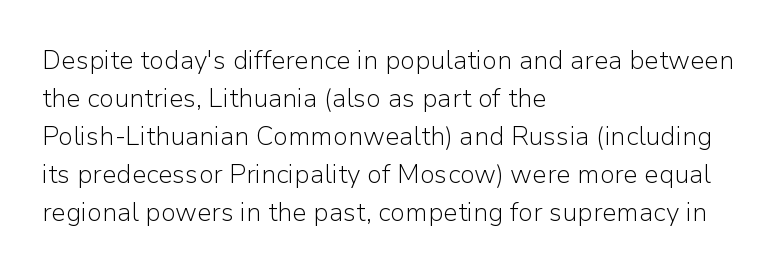
Visually the block forms a straight wall on the left and a jagged coastline on the right. Caption: standard tracking, unaltered. The type sits square on the baseline with zero lean. Weight: not bold — regular or lighter.
